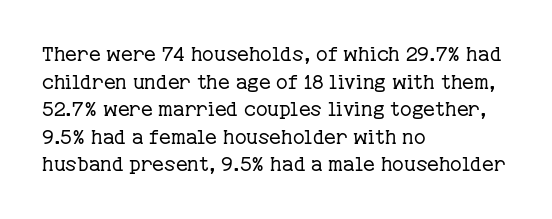
This rendering leaves character spacing at its baseline value. These lines stack with their left ends in a neat column. Reading down the column, the eye jumps a familiar distance to each next line. Stroke mass is kept to a normal reading level or below. Unlike italic type, these characters show no tilt at all. No word sits above an underline.
